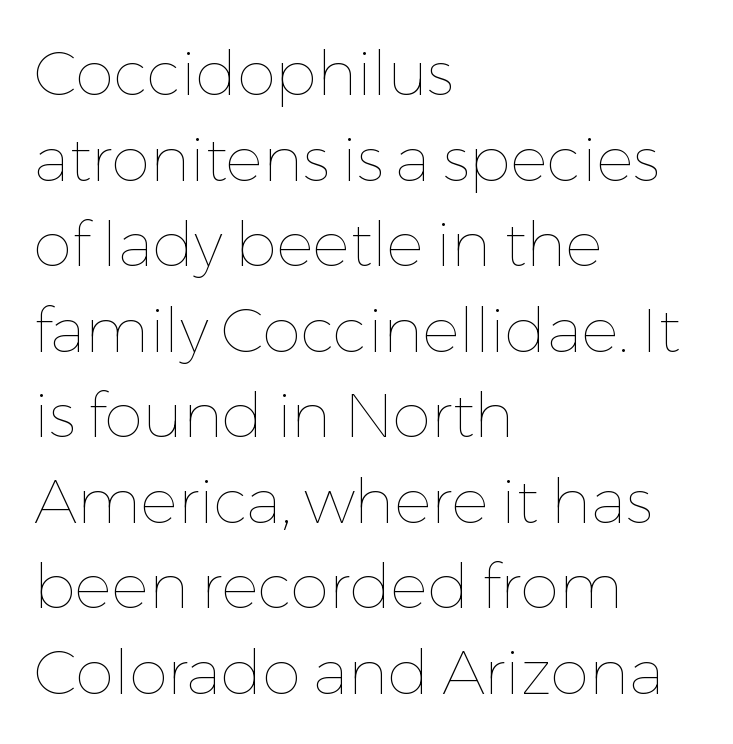
{"italic": "no", "bold": "no", "weight": "thin", "width": "normal", "stroke_contrast": "low", "x_height": "medium", "monospaced": "no", "underline": "no", "align": "left", "line_spacing": "normal", "line_spacing_ratio": 1.38, "letter_spacing": "normal", "letter_spacing_em": 0.0, "glyph_px": 62}
